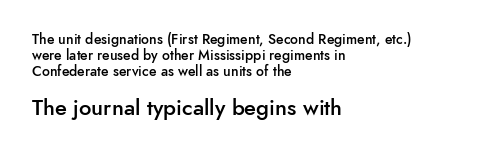
{"italic": "no", "bold": "semi", "underline": "no", "align": "left", "line_spacing": "tight", "line_spacing_ratio": 1.14, "letter_spacing": "normal", "letter_spacing_em": 0.0, "larger_block": "second", "size_ratio": 1.57, "glyph_px": 22}
